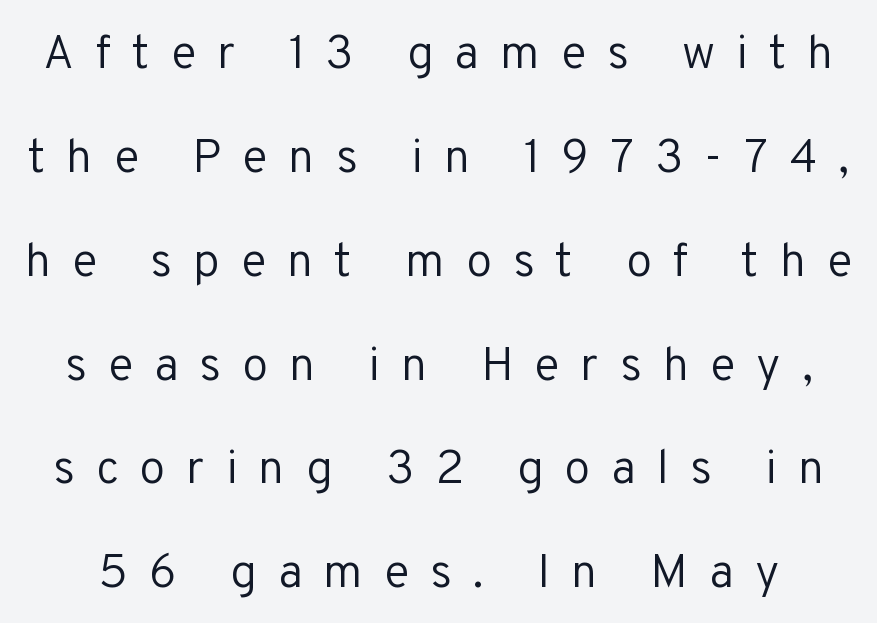
Summary of weight: not heavy and not bold. The face used here is rendered with a markedly widened letterfit. Honestly, the rows look like they've been pulled way apart. This rendering features lettering with no underline. Character widths vary here, with narrow letters taking less room than wide ones. Tall strokes in this sample are plumb rather than angled.
